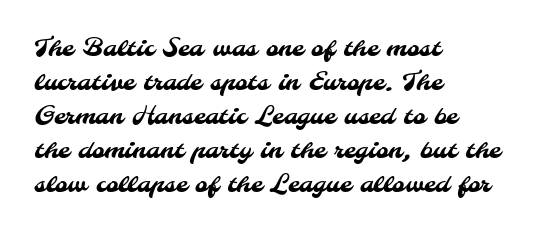
{"underline": "no", "align": "left", "line_spacing": "normal", "line_spacing_ratio": 1.42, "letter_spacing": "normal", "letter_spacing_em": 0.0, "glyph_px": 24}
